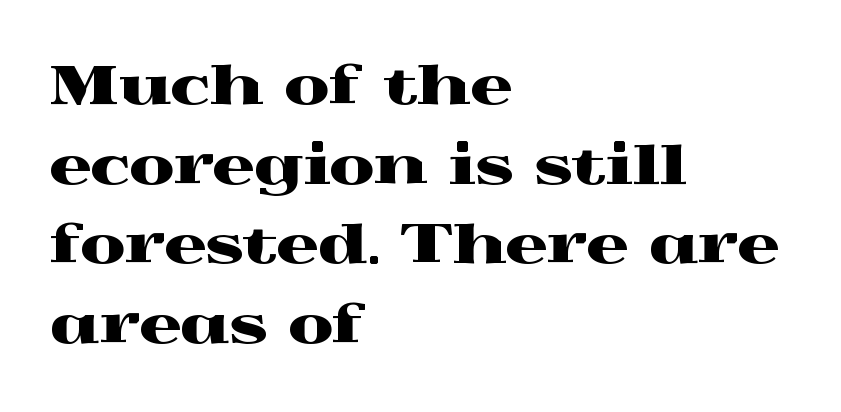
{"serif": "yes", "italic": "no", "width": "wide", "x_height": "medium", "monospaced": "no", "underline": "no", "align": "left", "line_spacing": "normal", "line_spacing_ratio": 1.53, "letter_spacing": "normal", "letter_spacing_em": 0.0, "glyph_px": 52}
